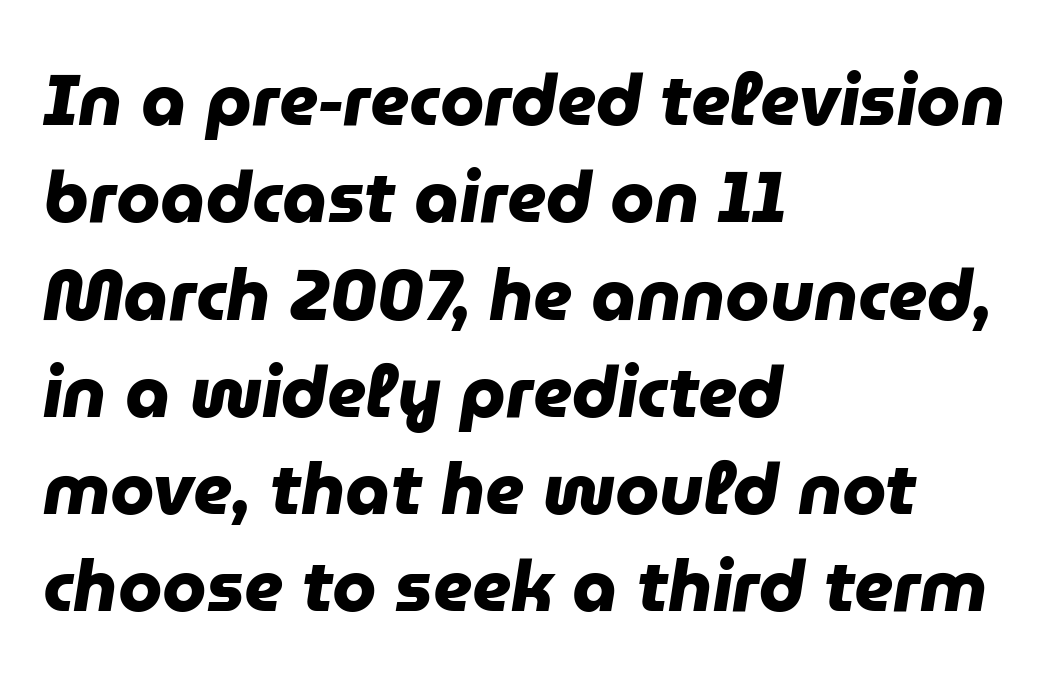
Tracking here is standard; glyphs follow each other at the usual distance. Layout note: lines flush left. Whoever set this chose a conventional vertical rhythm. Each letter's strokes conclude bluntly, with no projecting serifs. These lines carry a lot of weight — the face is fully bold.
